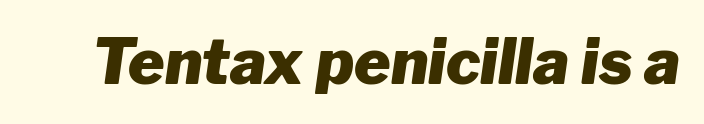
An italicized treatment has been applied to the whole sample. Here the designer chose a conventional face with non-uniform glyph widths. Unmarked baselines from the first word to the last. The rendering keeps characters at their native spacing. Is the type bold? Yes — the strokes are clearly thick and heavy.
